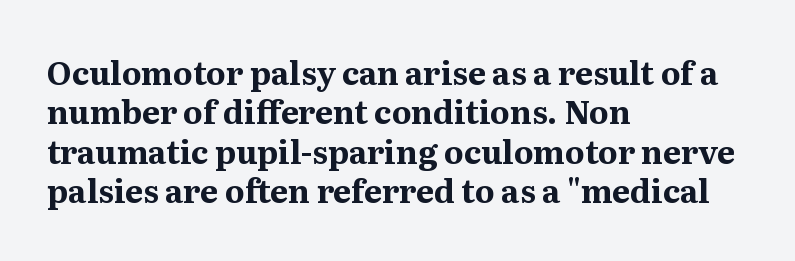
Q: Is the text bold? A: Yes.
Q: Is the text italic (slanted)? A: No, it is upright.
Q: Is the typeface a serif or a sans-serif typeface? A: Serif.
Q: Is the text underlined? A: No.
Q: How is the paragraph aligned? A: Left-aligned.
Q: Is the spacing between letters normal or unusually wide? A: Normal.
Q: Width (condensed, normal, or wide)? A: Normal.
Q: Stroke contrast? A: Medium.
Q: x-height? A: Medium.
Q: Monospaced? A: No.
